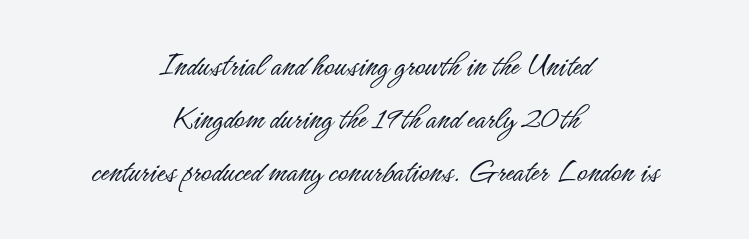
A quiet, ordinary-to-light weight characterises the typeface. Is this a fixed-width face? No — the glyphs have proportional, varying widths. Font category for this specimen: sans-serif. How are the letters spaced? Ordinarily, with no added tracking. The line-height multiplier appears to be the usual default.
